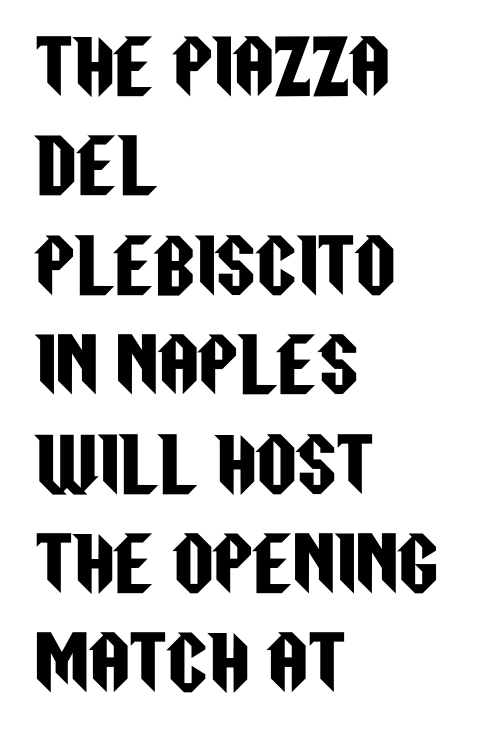
{"serif": "no", "italic": "no", "width": "condensed", "stroke_contrast": "low", "x_height": "large", "monospaced": "no", "underline": "no", "align": "left", "line_spacing": "normal", "line_spacing_ratio": 1.4, "letter_spacing": "normal", "letter_spacing_em": 0.0, "glyph_px": 71}
